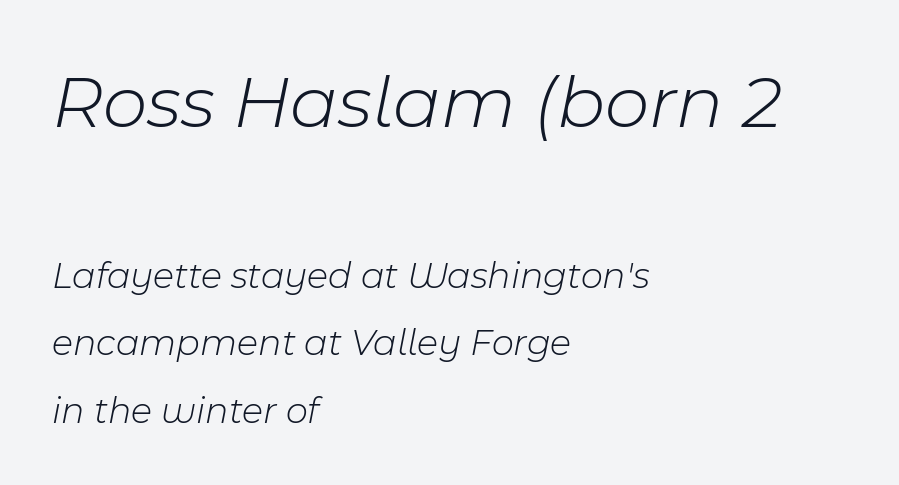
{"italic": "yes", "lean": "right", "slant_degrees": 11, "bold": "no", "weight": "light", "width": "normal", "stroke_contrast": "low", "x_height": "medium", "monospaced": "no", "underline": "no", "align": "left", "line_spacing_ratio": 1.78, "letter_spacing": "normal", "letter_spacing_em": 0.0, "larger_block": "first", "size_ratio": 2.03, "glyph_px": 77}
